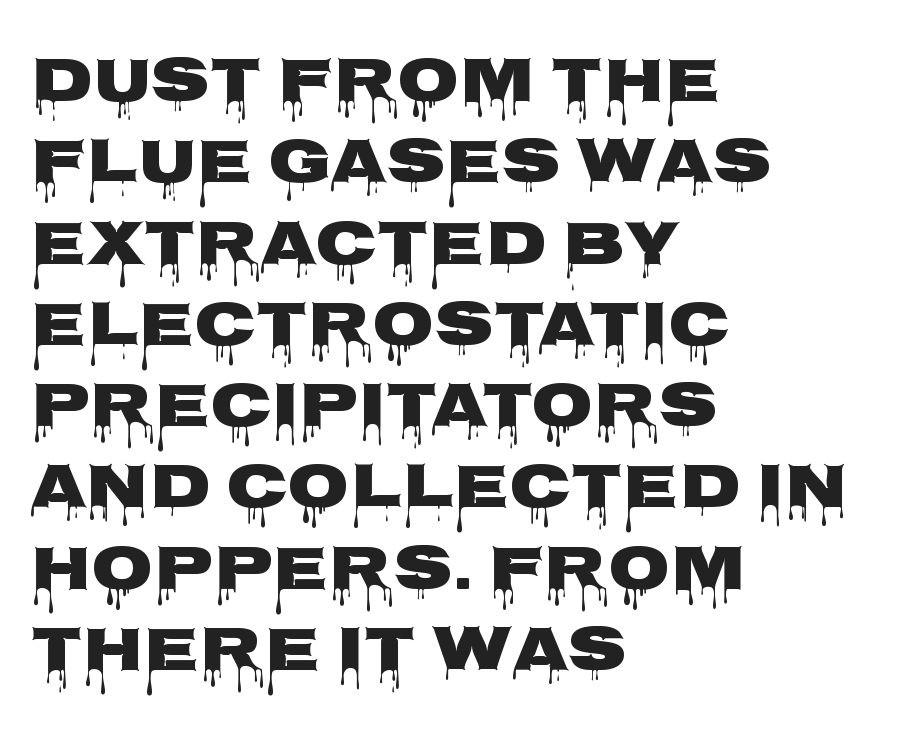
Q: Is the text italic (slanted)? A: No, it is upright.
Q: Is the typeface a serif or a sans-serif typeface? A: Sans-serif.
Q: Is the text underlined? A: No.
Q: How is the paragraph aligned? A: Left-aligned.
Q: Is the spacing between letters normal or unusually wide? A: Normal.
Q: Is the spacing between lines tight, normal or loose? A: Normal.
Q: Width (condensed, normal, or wide)? A: Wide.
Q: Stroke contrast? A: Low.
Q: x-height? A: Large.
Q: Monospaced? A: No.
